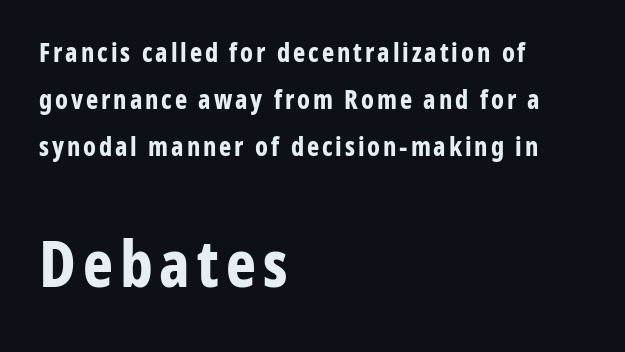
The space directly below the letters is spotless. The lettering stays uniformly vertical, giving the passage a roman look. Set as a true bold cut, around the 700 mark. The rendering shows plain stroke endings on the letterforms — a sans-serif design. This sample has the flowing, uneven cadence of proportional lettering.
